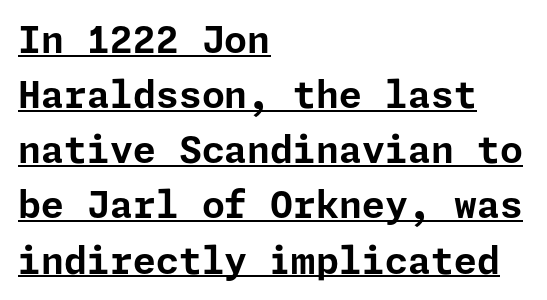
{"serif": "no", "italic": "no", "bold": "yes", "weight": "bold", "width": "normal", "stroke_contrast": "low", "x_height": "medium", "underline": "yes", "align": "left", "line_spacing": "normal", "line_spacing_ratio": 1.49, "letter_spacing": "normal", "letter_spacing_em": 0.0, "glyph_px": 37}
